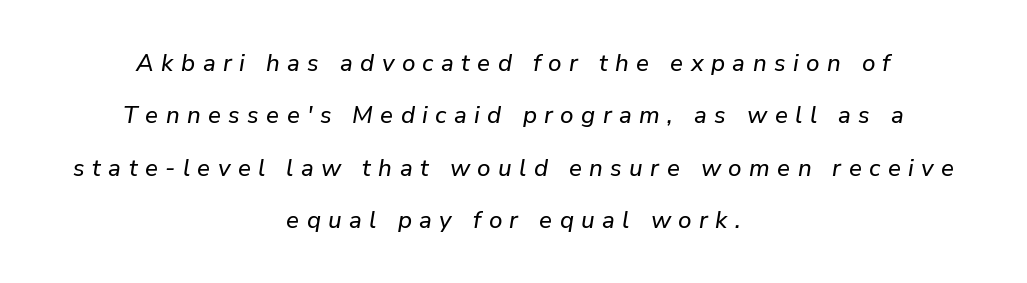
Q: Is the text italic (slanted)? A: Yes, it leans right by about 9 degrees.
Q: Is the text underlined? A: No.
Q: How is the paragraph aligned? A: Centered.
Q: Is the spacing between letters normal or unusually wide? A: Unusually wide.
Q: Is the spacing between lines tight, normal or loose? A: Loose.
